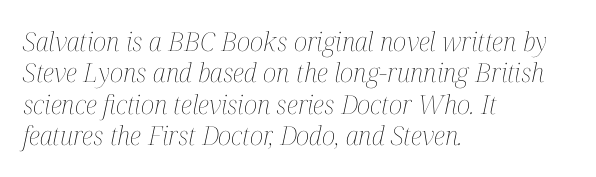
Q: Is the text bold? A: No.
Q: Is the text italic (slanted)? A: Yes, it leans right by about 12 degrees.
Q: Is the text underlined? A: No.
Q: How is the paragraph aligned? A: Left-aligned.
Q: Is the spacing between letters normal or unusually wide? A: Normal.
